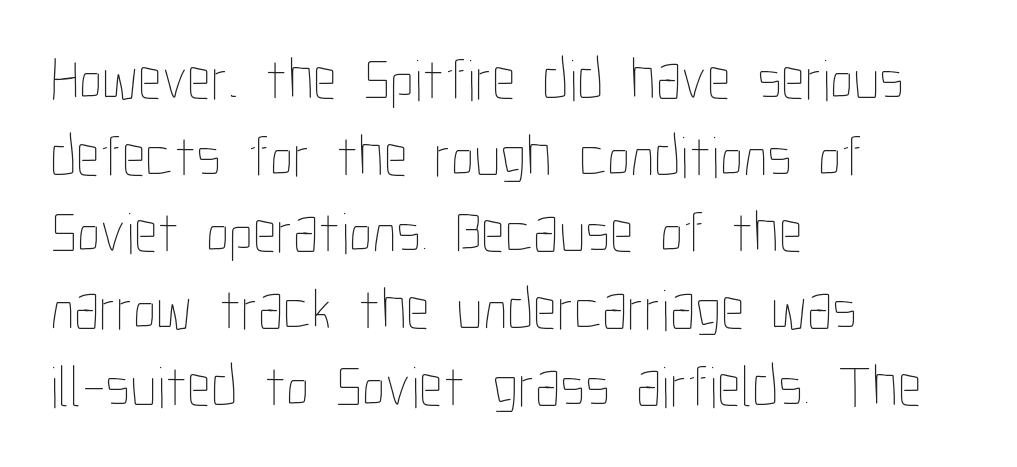
Q: Is the text bold? A: No.
Q: Is the text italic (slanted)? A: No, it is upright.
Q: Is the text underlined? A: No.
Q: How is the paragraph aligned? A: Left-aligned.
Q: Is the spacing between letters normal or unusually wide? A: Normal.
Q: Is the spacing between lines tight, normal or loose? A: Normal.
Q: Width (condensed, normal, or wide)? A: Condensed.
Q: Stroke contrast? A: Low.
Q: x-height? A: Medium.
Q: Monospaced? A: No.
